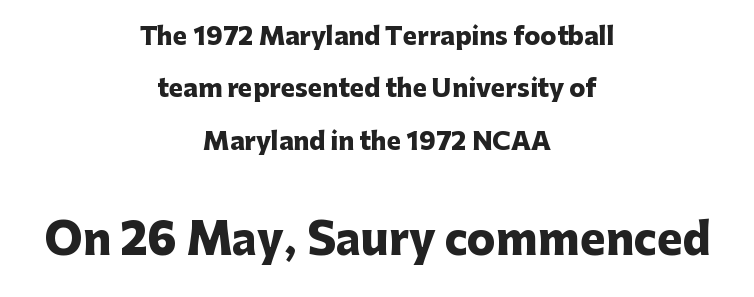
{"serif": "no", "italic": "no", "bold": "yes", "weight": "heavy", "width": "normal", "stroke_contrast": "low", "x_height": "medium", "monospaced": "no", "underline": "no", "align": "center", "line_spacing": "loose", "line_spacing_ratio": 2.18, "letter_spacing": "normal", "letter_spacing_em": 0.0, "larger_block": "second", "size_ratio": 1.75, "glyph_px": 42}
